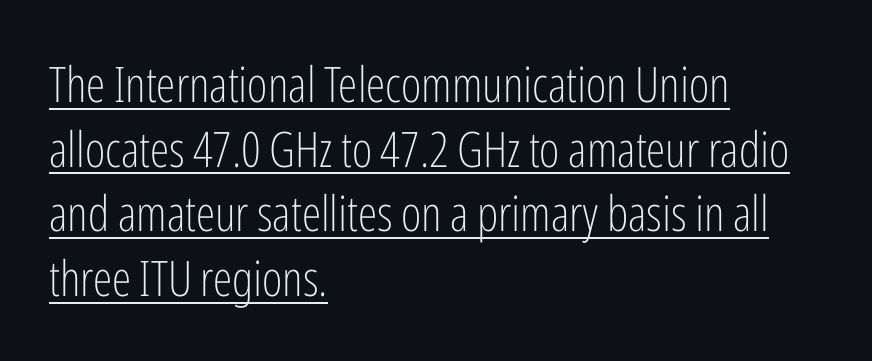
Q: Is the text bold? A: No.
Q: Is the text italic (slanted)? A: No, it is upright.
Q: Is the typeface a serif or a sans-serif typeface? A: Sans-serif.
Q: Is the text underlined? A: Yes.
Q: How is the paragraph aligned? A: Left-aligned.
Q: Is the spacing between letters normal or unusually wide? A: Normal.
Q: Is the spacing between lines tight, normal or loose? A: Normal.
Q: Width (condensed, normal, or wide)? A: Condensed.
Q: Stroke contrast? A: Low.
Q: x-height? A: Medium.
Q: Monospaced? A: No.
